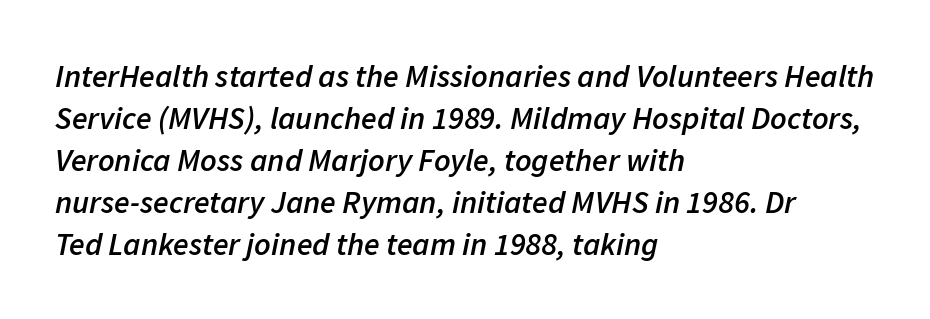
Q: Is the text bold? A: Semi-bold.
Q: Is the text italic (slanted)? A: Yes, it leans right by about 11 degrees.
Q: Is the text underlined? A: No.
Q: How is the paragraph aligned? A: Left-aligned.
Q: Is the spacing between letters normal or unusually wide? A: Normal.
Q: Is the spacing between lines tight, normal or loose? A: Normal.
Q: Width (condensed, normal, or wide)? A: Normal.
Q: Stroke contrast? A: Low.
Q: x-height? A: Medium.
Q: Monospaced? A: No.
